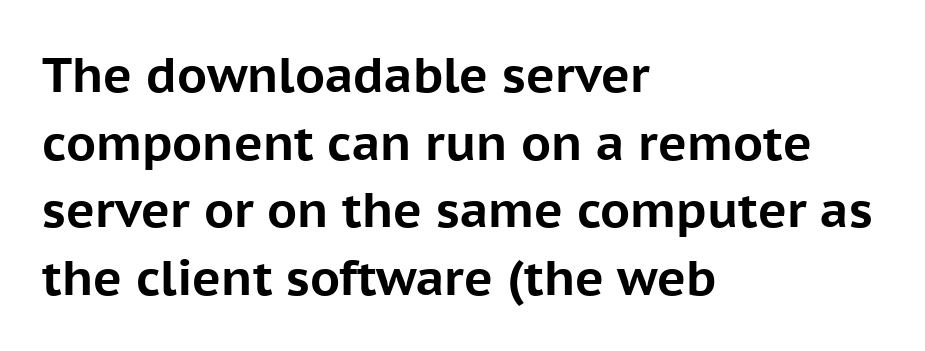
The image shows 49 px bold sans-serif type, upright; set left-aligned, normal line spacing (1.38x), normal letter spacing, not underlined; low stroke contrast and a medium x-height.
